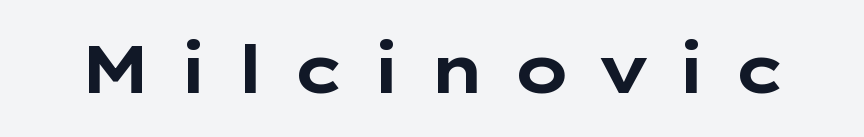
These words are printed bold, with thick strokes throughout. Do the characters align in a grid? No, the font is proportional. Type without underlining. Posture: upright roman.
